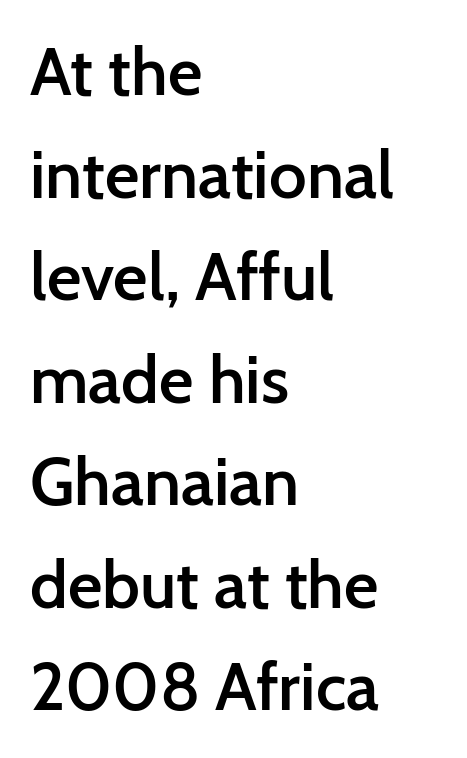
{"serif": "no", "italic": "no", "bold": "semi", "weight": "semibold", "width": "normal", "stroke_contrast": "low", "x_height": "medium", "monospaced": "no", "underline": "no", "align": "left", "line_spacing": "normal", "line_spacing_ratio": 1.53, "letter_spacing": "normal", "letter_spacing_em": 0.0, "glyph_px": 67}
